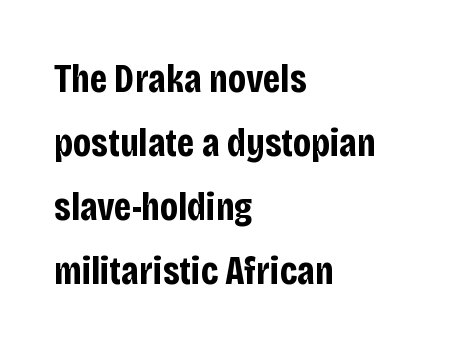
The image shows 40 px bold, condensed sans-serif type, upright; set left-aligned, normal line spacing (1.6x), normal letter spacing, not underlined; low stroke contrast and a large x-height.
